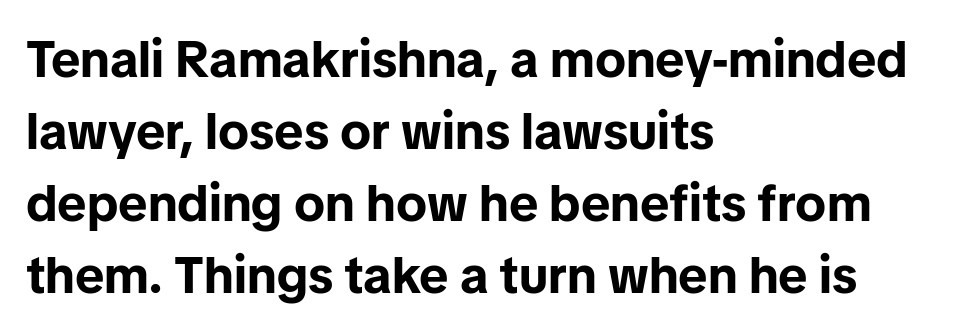
Q: Is the text bold? A: Yes.
Q: Is the text italic (slanted)? A: No, it is upright.
Q: Is the typeface a serif or a sans-serif typeface? A: Sans-serif.
Q: Is the text underlined? A: No.
Q: How is the paragraph aligned? A: Left-aligned.
Q: Is the spacing between letters normal or unusually wide? A: Normal.
Q: Is the spacing between lines tight, normal or loose? A: Normal.
Q: Width (condensed, normal, or wide)? A: Normal.
Q: Stroke contrast? A: Low.
Q: x-height? A: Medium.
Q: Monospaced? A: No.
